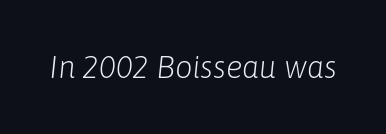
{"italic": "yes", "lean": "right", "slant_degrees": 6, "bold": "no", "weight": "light", "width": "normal", "stroke_contrast": "low", "x_height": "medium", "monospaced": "no", "underline": "no", "letter_spacing": "normal", "letter_spacing_em": 0.0, "glyph_px": 31}
